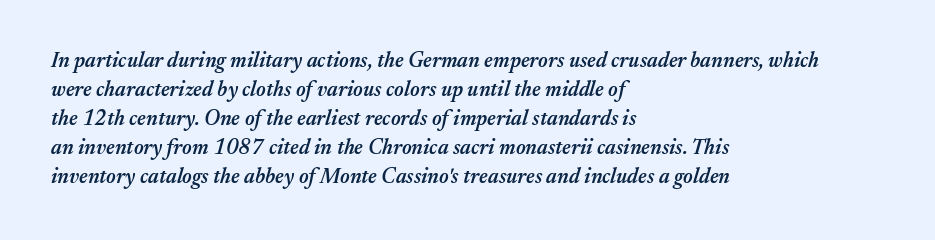
{"italic": "yes", "lean": "right", "slant_degrees": 17, "bold": "semi", "underline": "no", "align": "left", "line_spacing": "normal", "line_spacing_ratio": 1.38, "letter_spacing": "normal", "letter_spacing_em": 0.0, "glyph_px": 21}
